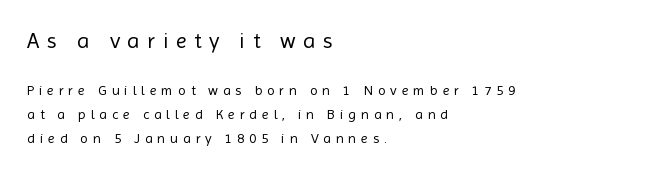
The typeface has the unassuming heft of standard copy or less. Look at the glyph heights: the upper group is clearly the bigger setting. The line-height multiplier appears to be the usual default. Look at the tracking — it's clearly loosened, letters drifting apart. Alignment: flush left. Rule under the text: the space is simply empty.
